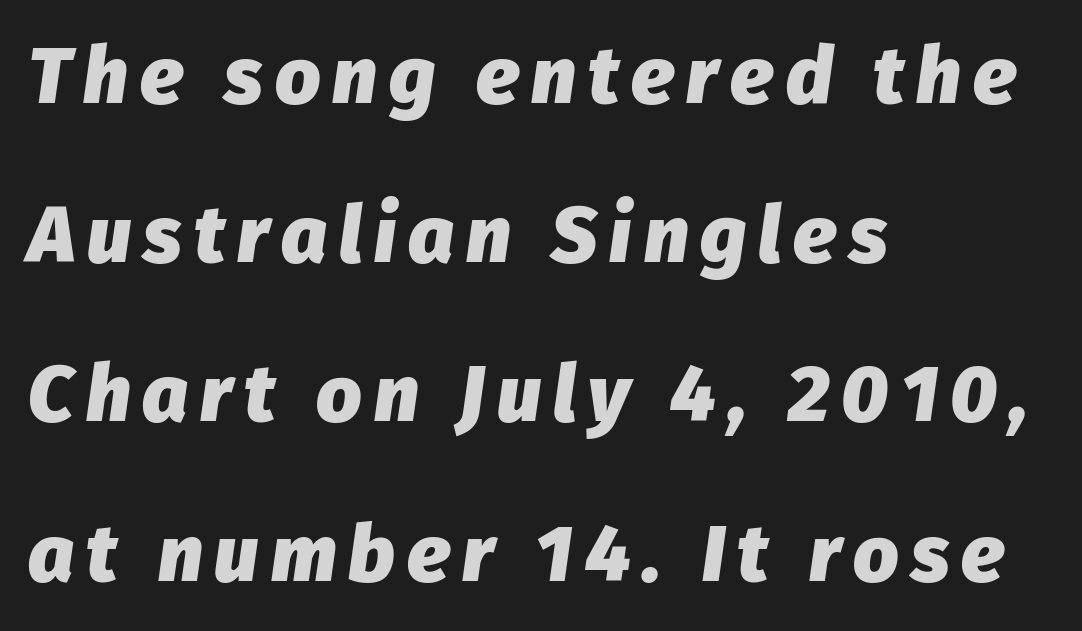
Q: Is the text bold? A: Yes.
Q: Is the text italic (slanted)? A: Yes, it leans right by about 8 degrees.
Q: Is the text underlined? A: No.
Q: How is the paragraph aligned? A: Left-aligned.
Q: Is the spacing between lines tight, normal or loose? A: Loose.
Q: Width (condensed, normal, or wide)? A: Normal.
Q: Stroke contrast? A: Low.
Q: x-height? A: Medium.
Q: Monospaced? A: No.
